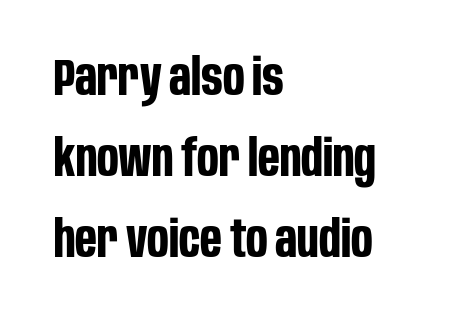
{"serif": "no", "italic": "no", "bold": "yes", "weight": "bold", "width": "condensed", "stroke_contrast": "low", "x_height": "large", "monospaced": "no", "underline": "no", "align": "left", "line_spacing": "normal", "line_spacing_ratio": 1.59, "letter_spacing": "normal", "letter_spacing_em": 0.0, "glyph_px": 51}
